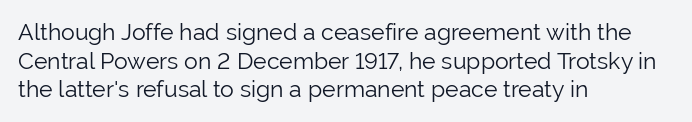
The image shows 23 px text type, upright; set left-aligned, line spacing 1.24x, normal letter spacing, not underlined.
